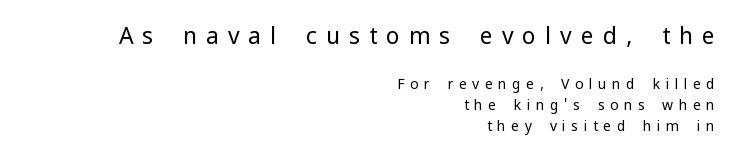
{"italic": "no", "bold": "no", "underline": "no", "align": "right", "line_spacing": "normal", "line_spacing_ratio": 1.53, "letter_spacing": "wide", "letter_spacing_em": 0.39, "larger_block": "first", "size_ratio": 1.64, "glyph_px": 23}
